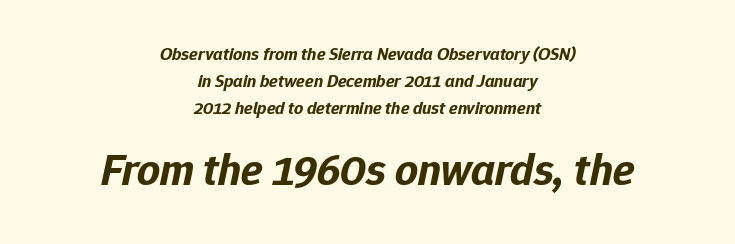
Honestly, the letter spacing is just normal — you wouldn't notice it. The passage is arranged like a title page — every line centered. Looks like regular typesetting: each glyph gets only the width it needs. The glyphs have the mass of a bold cut.
